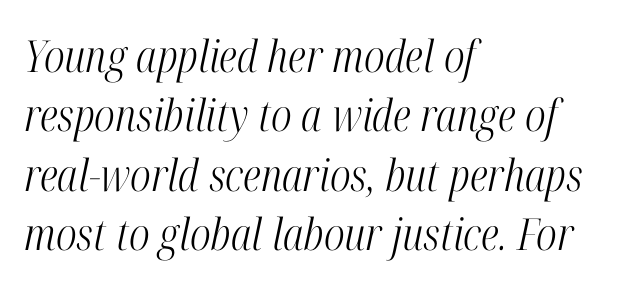
Q: Is the text bold? A: No.
Q: Is the text italic (slanted)? A: Yes, it leans right by about 12 degrees.
Q: Is the typeface a serif or a sans-serif typeface? A: Serif.
Q: Is the text underlined? A: No.
Q: How is the paragraph aligned? A: Left-aligned.
Q: Is the spacing between letters normal or unusually wide? A: Normal.
Q: Is the spacing between lines tight, normal or loose? A: Normal.
Q: Width (condensed, normal, or wide)? A: Condensed.
Q: Stroke contrast? A: High.
Q: x-height? A: Medium.
Q: Monospaced? A: No.
